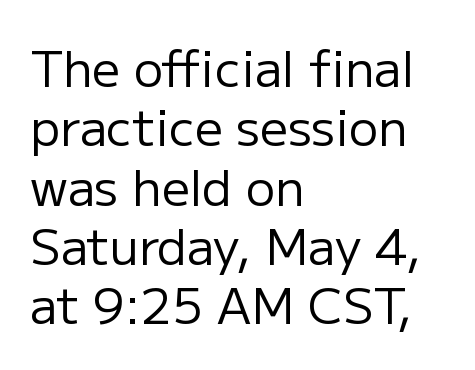
The image shows 49 px regular-weight sans-serif type, upright; set left-aligned, line spacing 1.21x, normal letter spacing, not underlined; low stroke contrast and a medium x-height.
